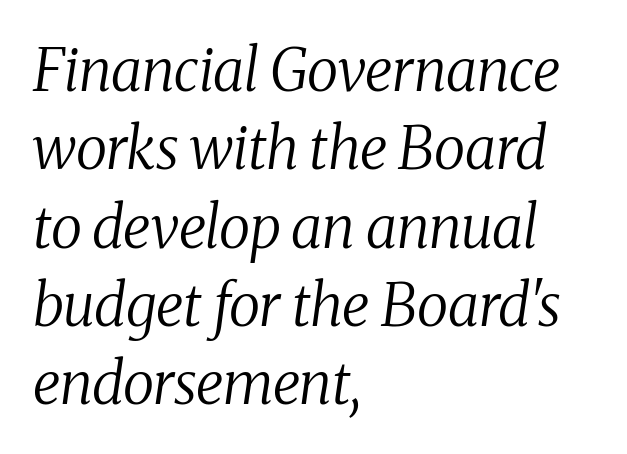
{"serif": "yes", "italic": "yes", "lean": "right", "slant_degrees": 8, "bold": "no", "weight": "regular", "width": "normal", "stroke_contrast": "medium", "x_height": "medium", "monospaced": "no", "underline": "no", "align": "left", "line_spacing": "normal", "line_spacing_ratio": 1.35, "letter_spacing": "normal", "letter_spacing_em": 0.0, "glyph_px": 58}
